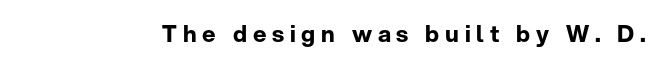
{"italic": "no", "bold": "yes", "underline": "no", "letter_spacing": "wide", "letter_spacing_em": 0.25, "glyph_px": 23}
